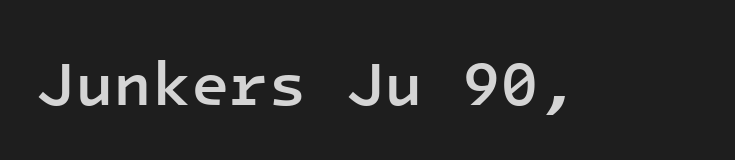
The image shows 63 px semibold sans-serif type, upright, monospaced; set normal letter spacing, not underlined; low stroke contrast and a medium x-height.
